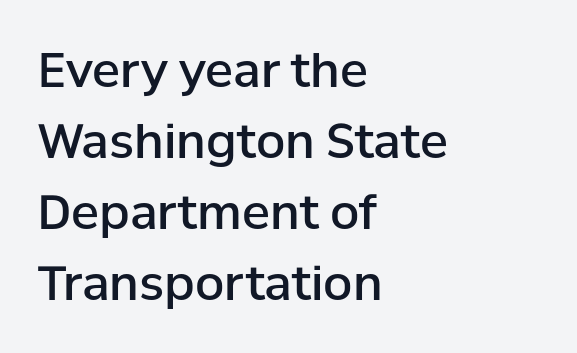
Bare-footed words on every line. The letters advance in unequal steps, a hallmark of proportional type. Do the letters lean? They stand straight. Notice the strokes are somewhat thickened but not fully heavy: this is a semibold. Notice how descenders clear the ascenders below comfortably — that's standard leading.
